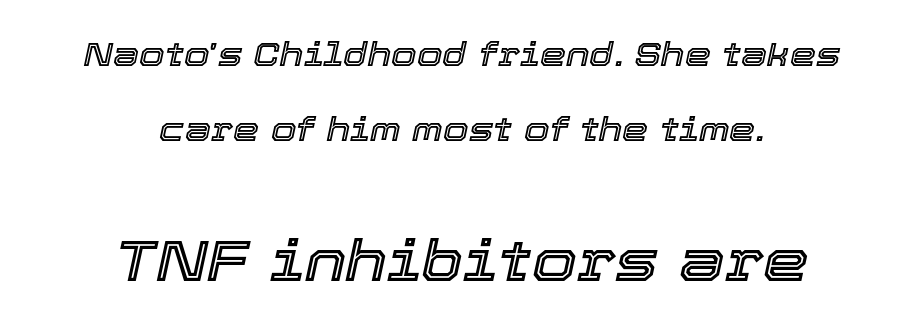
The image shows 58 px text type, italic (leaning right); set centered, loose line spacing (2.26x), normal letter spacing, not underlined; the second (bottom) block is 1.76x larger; a medium x-height.
